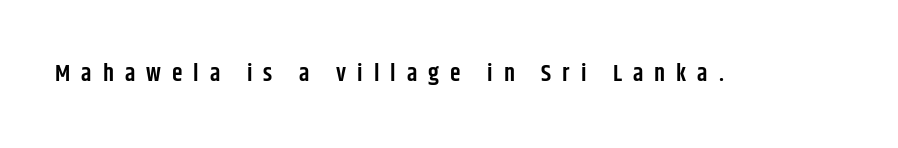
Caption: expanded tracking, letters set apart. Clear beneath every line of the passage. Strokes here are thickened, but only to semibold level. This sample uses an upright cut, with every glyph sitting square on the baseline.
